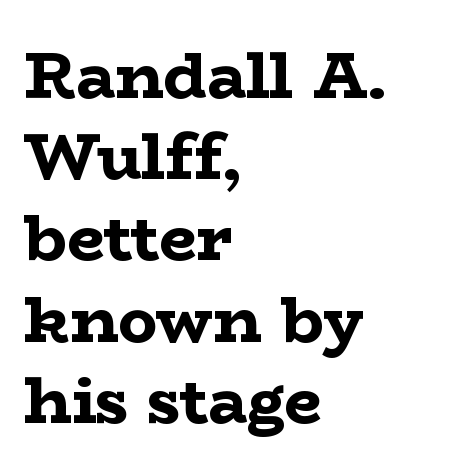
{"serif": "yes", "italic": "no", "bold": "yes", "weight": "bold", "width": "wide", "stroke_contrast": "low", "x_height": "medium", "monospaced": "no", "underline": "no", "align": "left", "line_spacing": "normal", "line_spacing_ratio": 1.25, "letter_spacing": "normal", "letter_spacing_em": 0.0, "glyph_px": 65}
